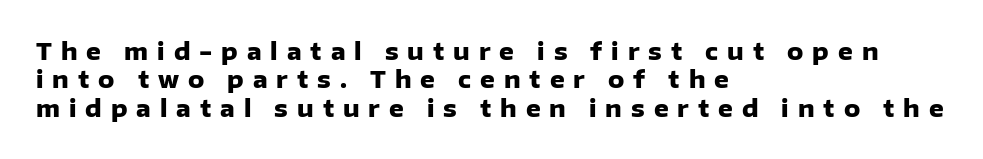
{"italic": "no", "bold": "yes", "underline": "no", "align": "left", "line_spacing_ratio": 1.23, "letter_spacing": "wide", "letter_spacing_em": 0.39, "glyph_px": 23}
